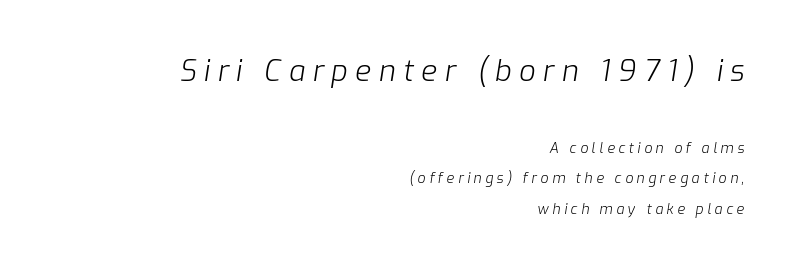
Each row of text sits above clean, open space. The face used here is proportionally spaced, like ordinary book or web type. The letterforms sit at book weight or below. Italic? Definitely — the glyphs are oblique.
